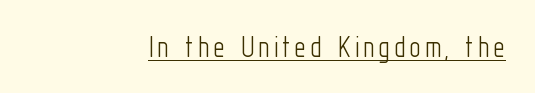
Weight: regular or lighter. Is there any slant? The stems are plumb. Typeset ragged left — the right edge is the straight one. Check where the strokes stop: nothing finishes them off — pure sans. Like a heading marked for emphasis, these lines bear an underscore. A typesetter would call this proportional, since set widths differ per character.
